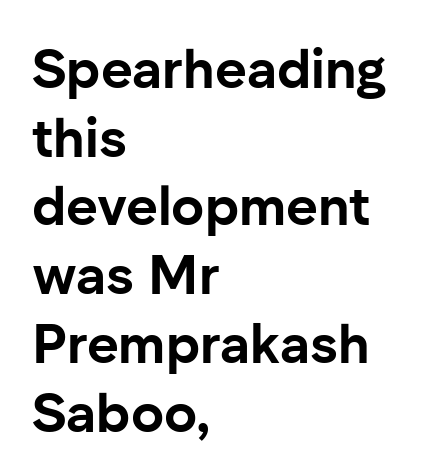
{"serif": "no", "italic": "no", "bold": "yes", "weight": "bold", "width": "normal", "stroke_contrast": "low", "x_height": "medium", "monospaced": "no", "underline": "no", "align": "left", "line_spacing": "normal", "line_spacing_ratio": 1.25, "letter_spacing": "normal", "letter_spacing_em": 0.0, "glyph_px": 55}
